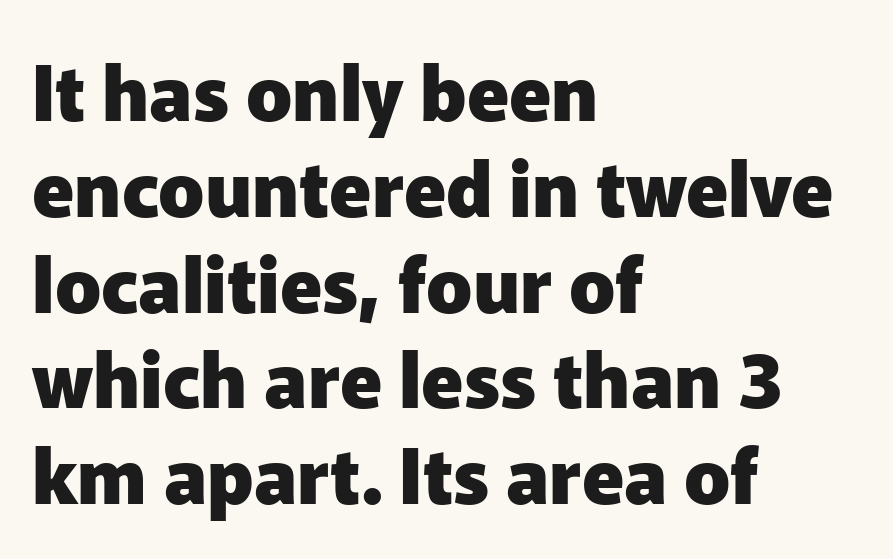
Leading matches the norm, producing a regular column. Decoration check: the copy has no underline. Pretty heavy lettering here — definitely bold. Nothing unusual about the tracking: characters are spaced as the font intends. No feet cap the strokes, marking this as sans-serif type. Do the characters align in a grid? No, the font is proportional.
